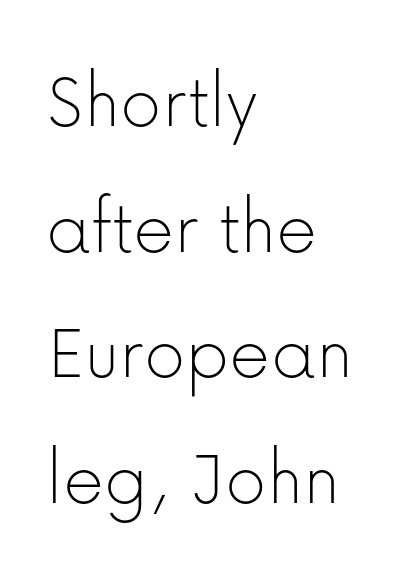
The image shows 80 px thin sans-serif type, upright; set left-aligned, normal line spacing (1.57x), normal letter spacing, not underlined; low stroke contrast and a medium x-height.
